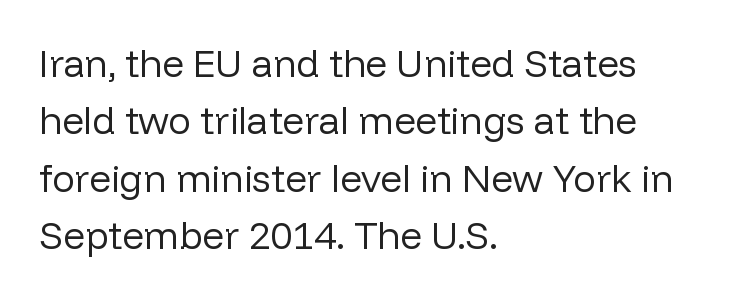
{"serif": "no", "italic": "no", "bold": "no", "weight": "regular", "width": "normal", "stroke_contrast": "low", "x_height": "medium", "monospaced": "no", "underline": "no", "align": "left", "line_spacing": "normal", "line_spacing_ratio": 1.51, "letter_spacing": "normal", "letter_spacing_em": 0.0, "glyph_px": 38}
